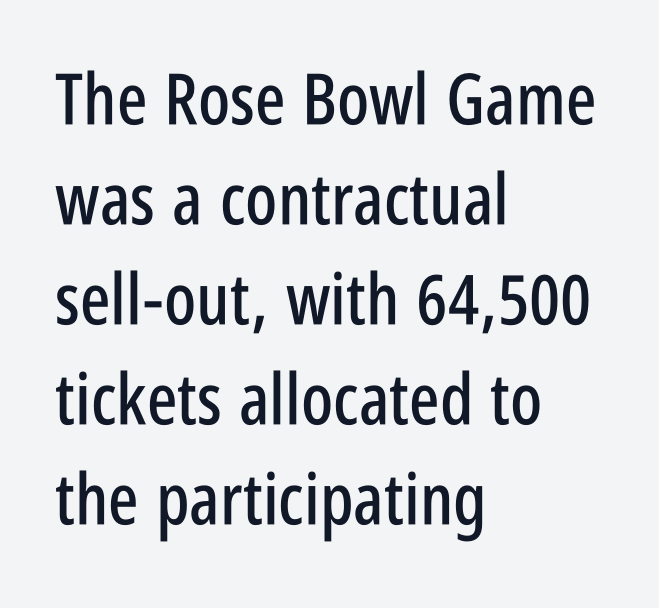
The image shows 71 px condensed sans-serif type, upright; set left-aligned, normal line spacing (1.41x), normal letter spacing, not underlined; low stroke contrast and a large x-height.
